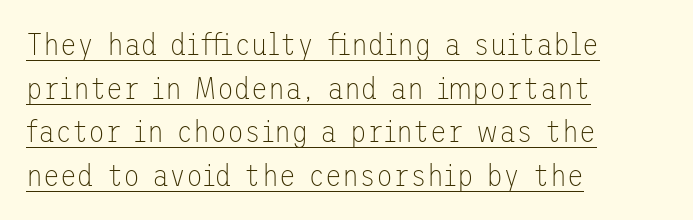
Q: Is the text bold? A: No.
Q: Is the text italic (slanted)? A: No, it is upright.
Q: Is the typeface a serif or a sans-serif typeface? A: Sans-serif.
Q: Is the text underlined? A: Yes.
Q: How is the paragraph aligned? A: Left-aligned.
Q: Is the spacing between letters normal or unusually wide? A: Normal.
Q: Is the spacing between lines tight, normal or loose? A: Normal.
Q: Width (condensed, normal, or wide)? A: Normal.
Q: Stroke contrast? A: Low.
Q: x-height? A: Medium.
